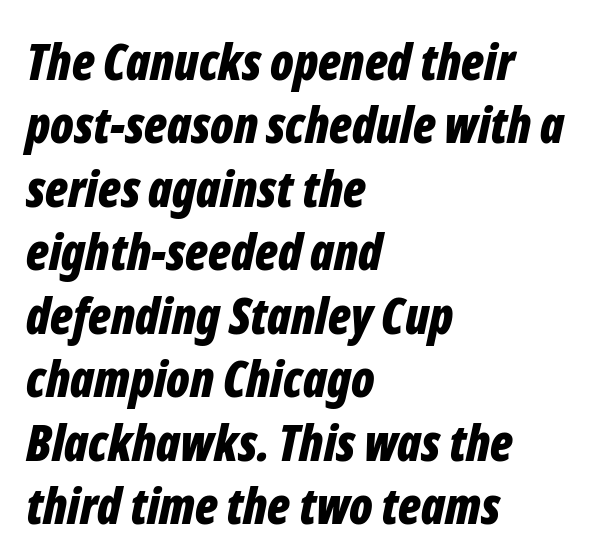
{"italic": "yes", "lean": "right", "slant_degrees": 12, "bold": "yes", "weight": "bold", "width": "condensed", "stroke_contrast": "low", "x_height": "medium", "monospaced": "no", "underline": "no", "align": "left", "line_spacing": "normal", "line_spacing_ratio": 1.27, "letter_spacing": "normal", "letter_spacing_em": 0.0, "glyph_px": 50}
